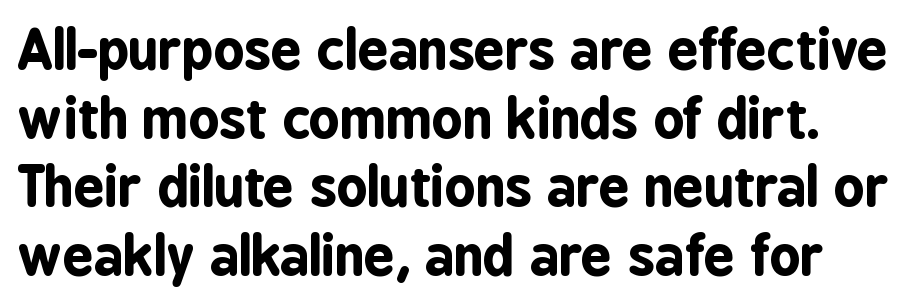
Q: Is the text bold? A: Yes.
Q: Is the text italic (slanted)? A: No, it is upright.
Q: Is the typeface a serif or a sans-serif typeface? A: Sans-serif.
Q: Is the text underlined? A: No.
Q: Is the spacing between letters normal or unusually wide? A: Normal.
Q: Is the spacing between lines tight, normal or loose? A: Normal.
Q: Width (condensed, normal, or wide)? A: Condensed.
Q: Stroke contrast? A: Low.
Q: x-height? A: Medium.
Q: Monospaced? A: No.
